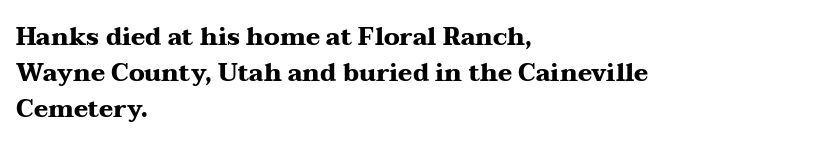
{"italic": "no", "bold": "yes", "underline": "no", "align": "left", "line_spacing": "normal", "line_spacing_ratio": 1.5, "letter_spacing": "normal", "letter_spacing_em": 0.0, "glyph_px": 24}
